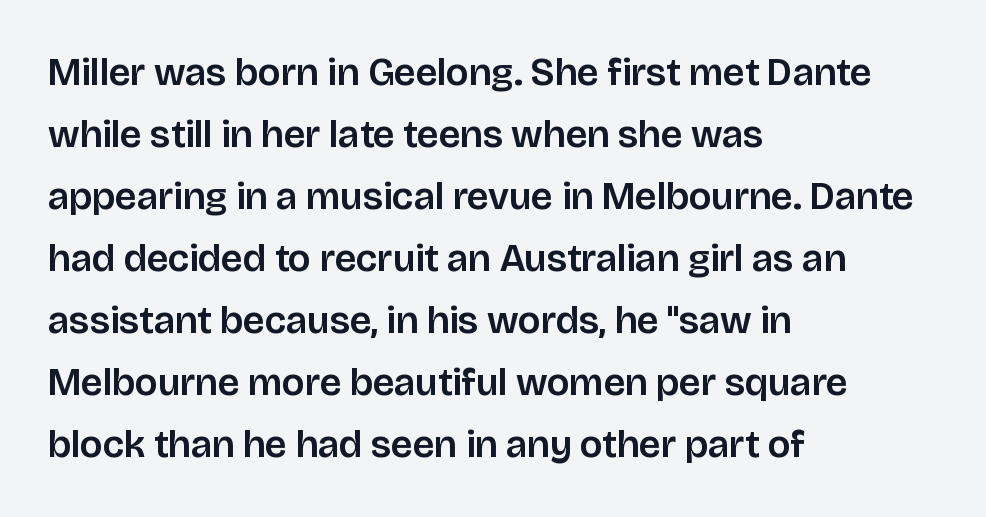
The image shows 39 px sans-serif type, upright; set left-aligned, normal line spacing (1.59x), normal letter spacing, not underlined; low stroke contrast and a large x-height.
